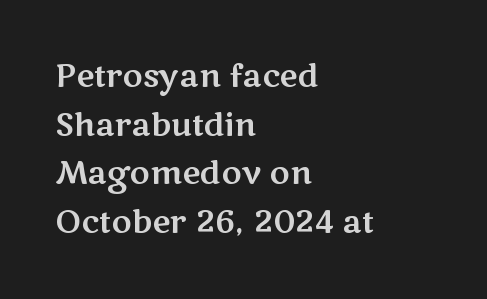
Plain, unruled lines of type. Quick note: not italic, upright. Here the glyphs are tracked normally, forming tight word shapes. Spacing verdict: proportional, widths tailored to each character. Nope, no serifs anywhere on these letters. What's the leading like? Ordinary, nothing unusual.
